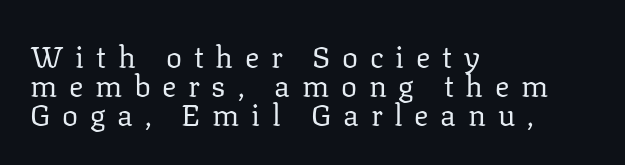
The image shows 30 px regular-weight serif type, upright; set left-aligned, tight line spacing (0.96x), unusually wide letter spacing (+0.39 em), not underlined; low stroke contrast and a medium x-height.
